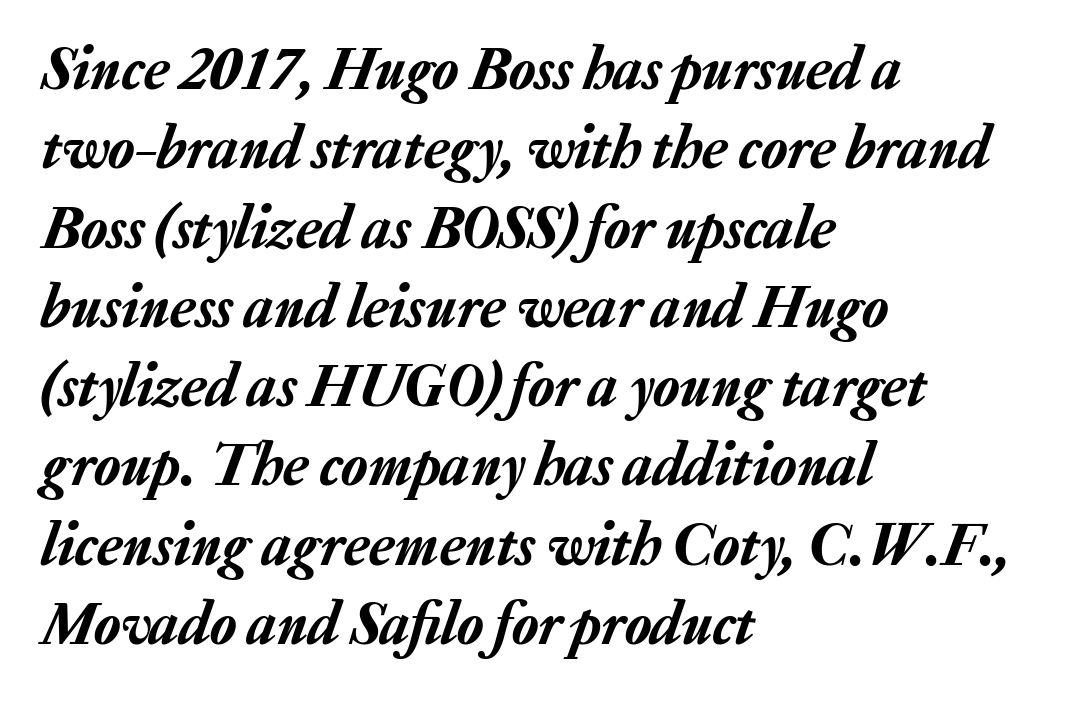
The image shows 61 px text type, italic (leaning right); set left-aligned, normal line spacing (1.3x), normal letter spacing, not underlined; low stroke contrast and a medium x-height.
